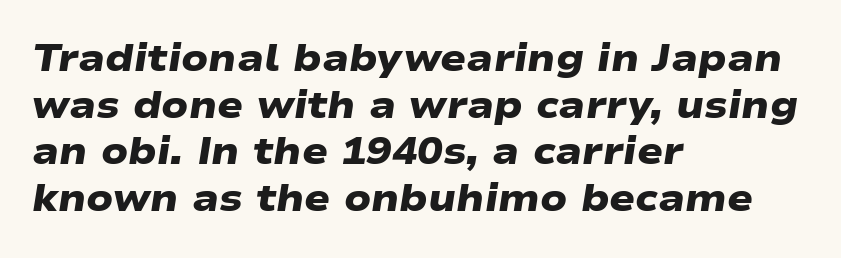
Letterform terminals end flat and unadorned throughout the passage. Layout note: lines flush left. Underline: absent. Pretty heavy lettering here — definitely bold. Character widths vary here, with narrow letters taking less room than wide ones. What stands out about the letter spacing? Nothing — it is the standard amount.
